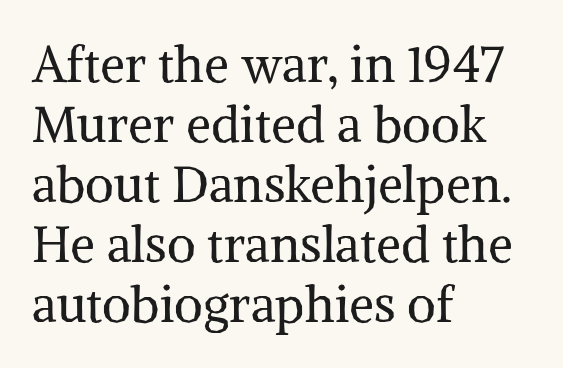
The image shows 50 px regular-weight serif type, upright; set left-aligned, line spacing 1.2x, normal letter spacing, not underlined; medium stroke contrast and a medium x-height.
